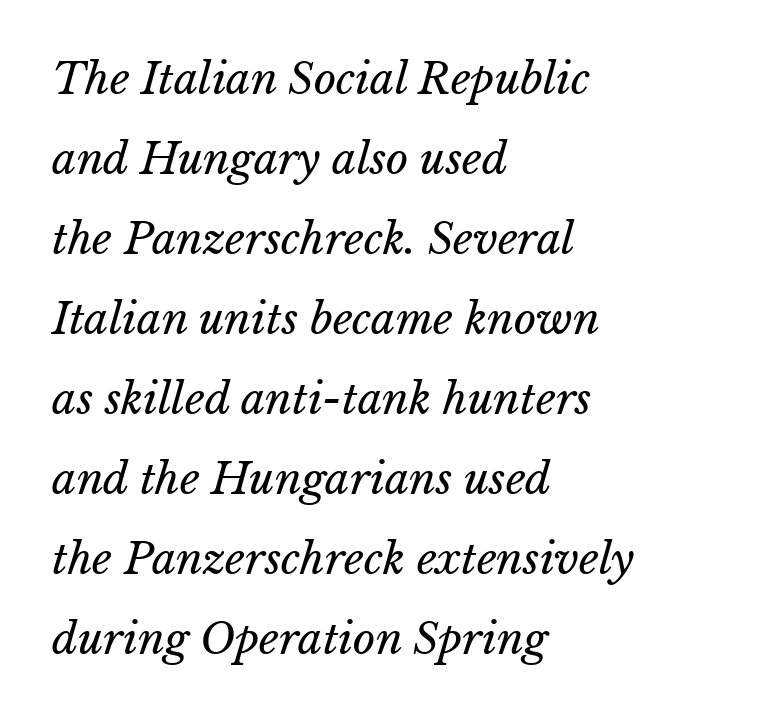
Q: Is the text bold? A: No.
Q: Is the text italic (slanted)? A: Yes, it leans right by about 15 degrees.
Q: Is the text underlined? A: No.
Q: How is the paragraph aligned? A: Left-aligned.
Q: Is the spacing between letters normal or unusually wide? A: Normal.
Q: Width (condensed, normal, or wide)? A: Normal.
Q: Stroke contrast? A: Low.
Q: x-height? A: Medium.
Q: Monospaced? A: No.
